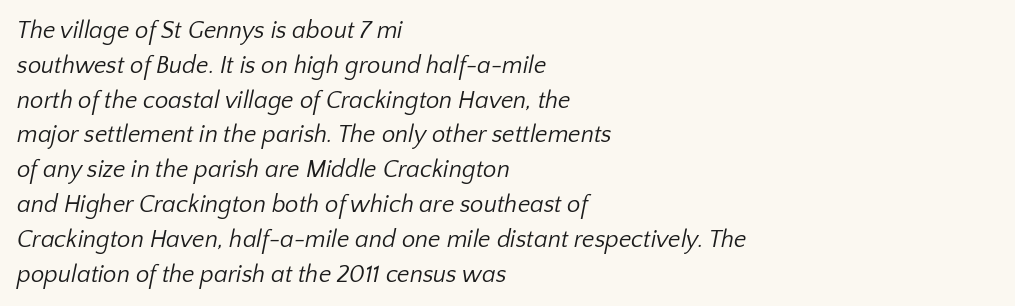
{"bold": "no", "underline": "no", "align": "left", "line_spacing": "normal", "line_spacing_ratio": 1.45, "letter_spacing": "normal", "letter_spacing_em": 0.0, "glyph_px": 24}
